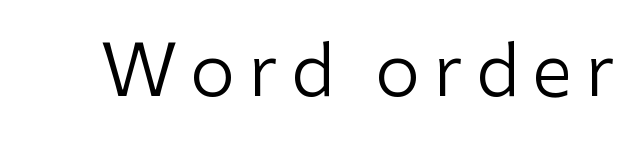
{"serif": "no", "italic": "no", "bold": "no", "weight": "regular", "width": "normal", "stroke_contrast": "low", "x_height": "medium", "monospaced": "no", "underline": "no", "glyph_px": 72}
